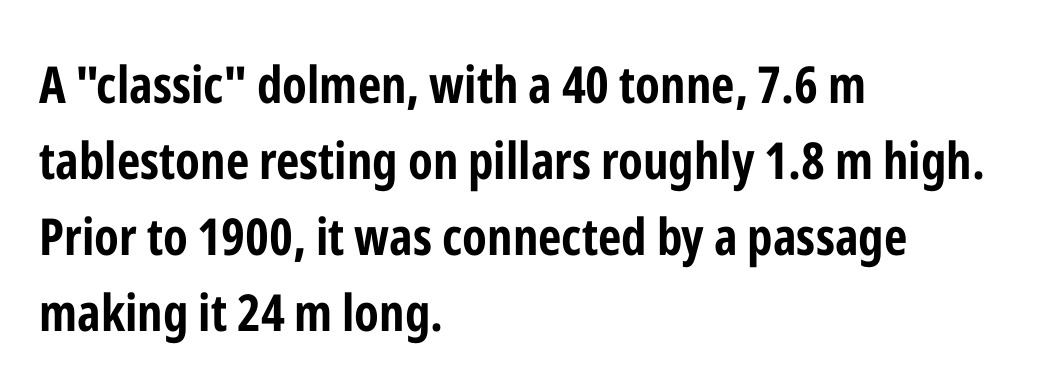
{"serif": "no", "italic": "no", "bold": "yes", "weight": "bold", "width": "condensed", "stroke_contrast": "low", "x_height": "medium", "monospaced": "no", "underline": "no", "align": "left", "line_spacing": "normal", "line_spacing_ratio": 1.49, "letter_spacing": "normal", "letter_spacing_em": 0.0, "glyph_px": 51}
